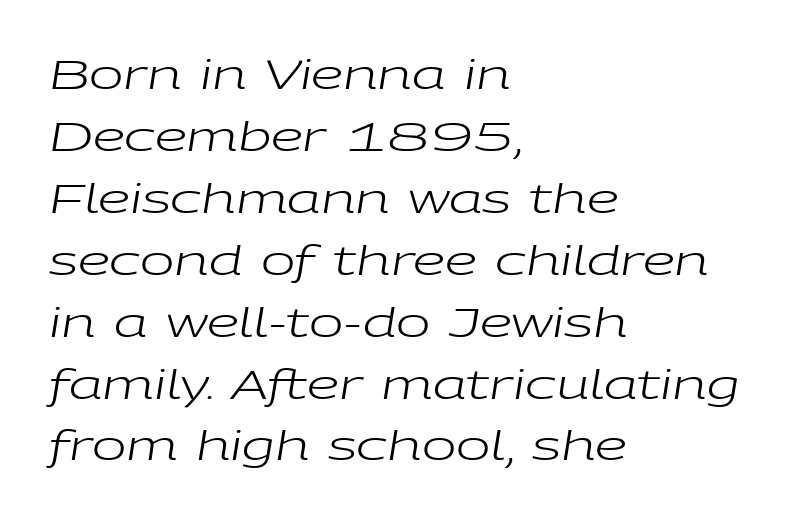
The image shows 41 px regular-weight, wide type, italic (leaning right); set left-aligned, normal line spacing (1.51x), normal letter spacing, not underlined; low stroke contrast and a medium x-height.
